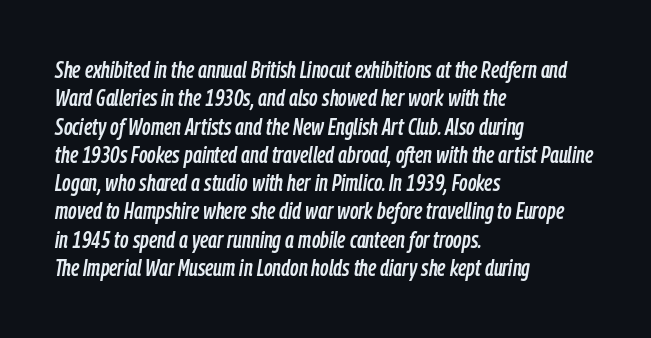
The image shows 23 px text type, italic (leaning right); set left-aligned, line spacing 1.23x, normal letter spacing, not underlined.
